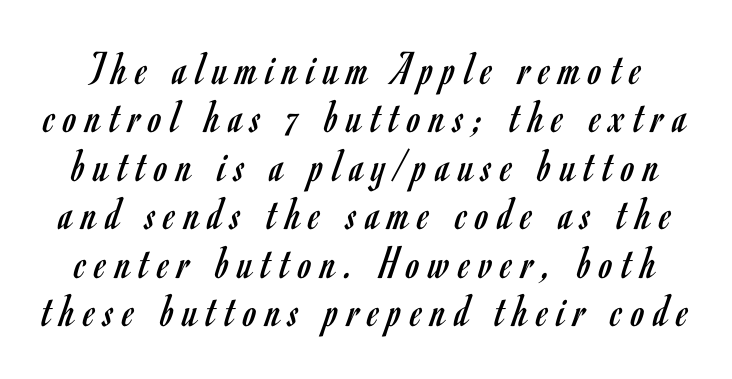
Q: Is the text bold? A: No.
Q: Is the text italic (slanted)? A: Yes.
Q: Is the typeface a serif or a sans-serif typeface? A: Sans-serif.
Q: Is the text underlined? A: No.
Q: Is the spacing between lines tight, normal or loose? A: Tight.
Q: Width (condensed, normal, or wide)? A: Condensed.
Q: Stroke contrast? A: Low.
Q: x-height? A: Small.
Q: Monospaced? A: No.
